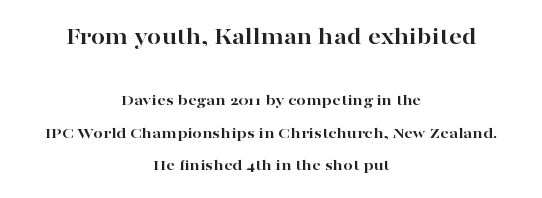
{"italic": "no", "bold": "yes", "underline": "no", "align": "center", "line_spacing": "loose", "line_spacing_ratio": 1.92, "letter_spacing": "normal", "letter_spacing_em": 0.0, "larger_block": "first", "size_ratio": 1.47, "glyph_px": 25}
